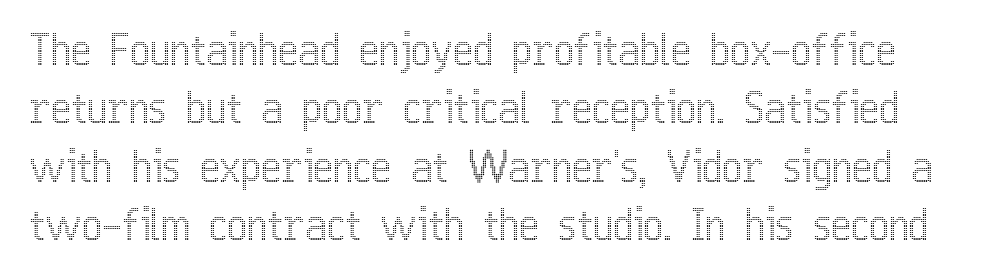
{"italic": "no", "width": "condensed", "x_height": "medium", "monospaced": "no", "underline": "no", "line_spacing": "normal", "line_spacing_ratio": 1.36, "letter_spacing": "normal", "letter_spacing_em": 0.0, "glyph_px": 43}
